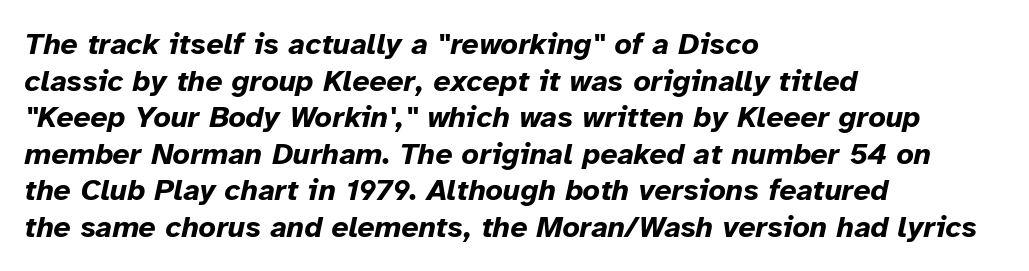
The image shows 30 px bold type, italic (leaning right); set left-aligned, line spacing 1.22x, normal letter spacing, not underlined; low stroke contrast and a medium x-height.
